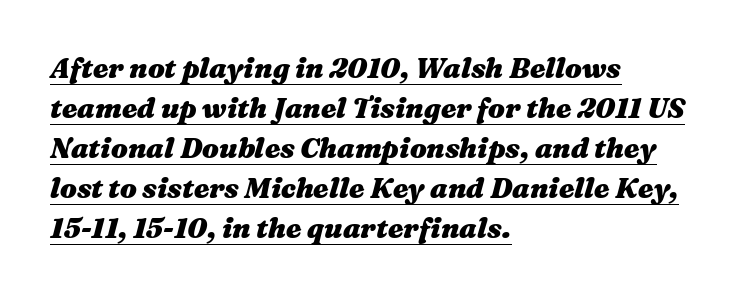
The image shows 28 px heavy, wide type, italic (leaning right); set left-aligned, normal line spacing (1.43x), normal letter spacing, underlined; medium stroke contrast and a medium x-height.
